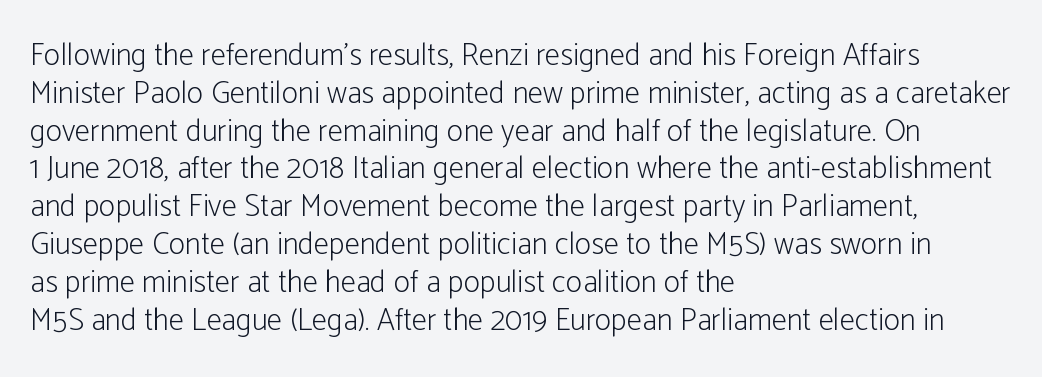
The image shows 31 px light, condensed sans-serif type, upright; set left-aligned, line spacing 1.22x, normal letter spacing, not underlined; low stroke contrast and a medium x-height.
